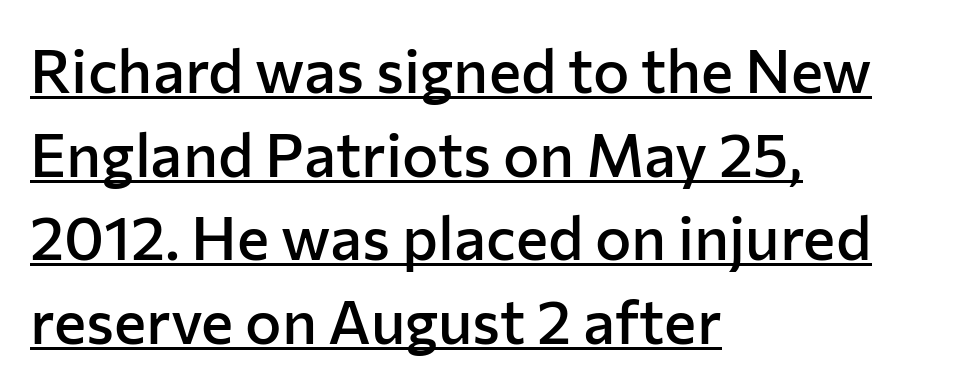
The image shows 61 px semibold sans-serif type, upright; set left-aligned, normal line spacing (1.37x), normal letter spacing, underlined; low stroke contrast and a medium x-height.
